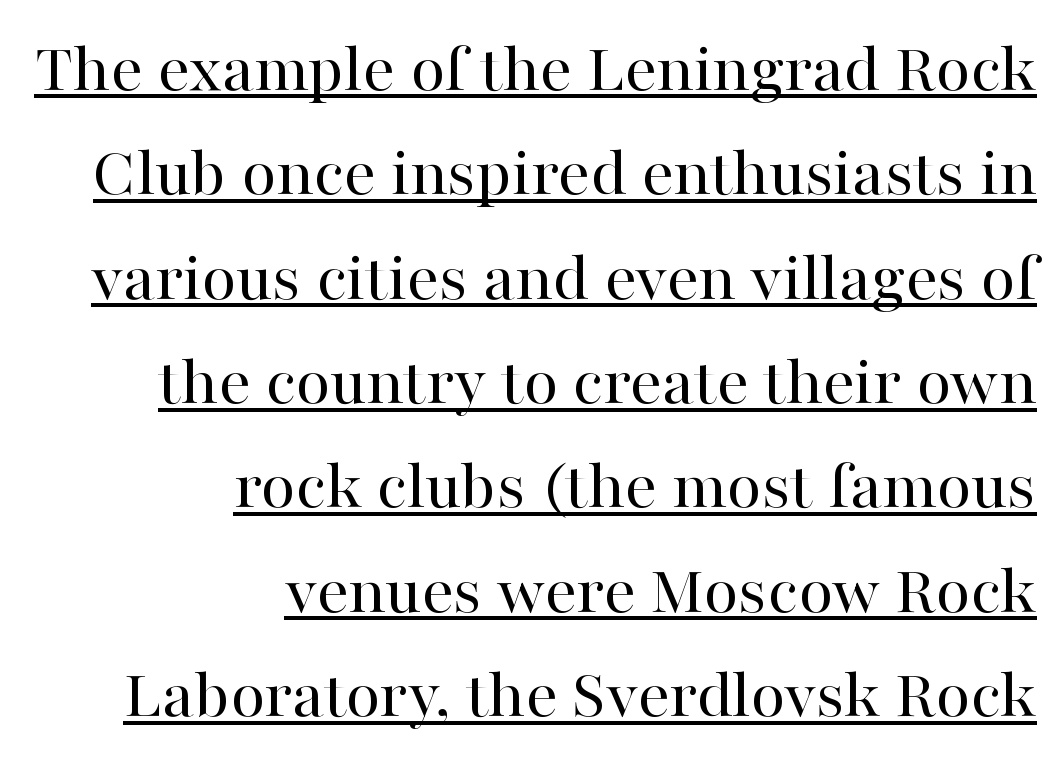
Q: Is the text bold? A: No.
Q: Is the text italic (slanted)? A: No, it is upright.
Q: Is the typeface a serif or a sans-serif typeface? A: Serif.
Q: Is the text underlined? A: Yes.
Q: How is the paragraph aligned? A: Right-aligned.
Q: Is the spacing between letters normal or unusually wide? A: Normal.
Q: Is the spacing between lines tight, normal or loose? A: Normal.
Q: Width (condensed, normal, or wide)? A: Normal.
Q: Stroke contrast? A: High.
Q: x-height? A: Medium.
Q: Monospaced? A: No.
